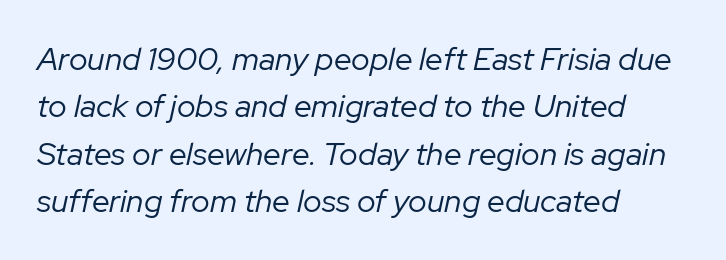
Any mark beneath the type? The region is blank. The characters are drawn with everyday or finer stroke widths. This sample has the flowing, uneven cadence of proportional lettering. The passage shown leans; its letterforms are oblique.
